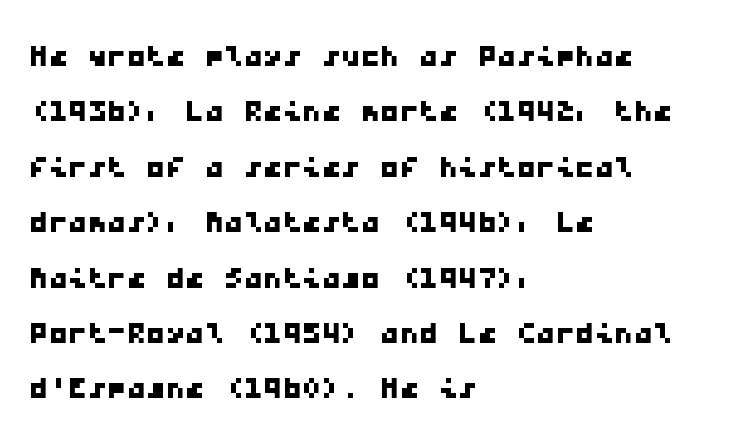
Teacher's note: observe the even left margin — that is flush-left alignment. The type is set solid horizontally, with unmodified tracking. Classification — sans serif. Has an underline been added? It has not.
